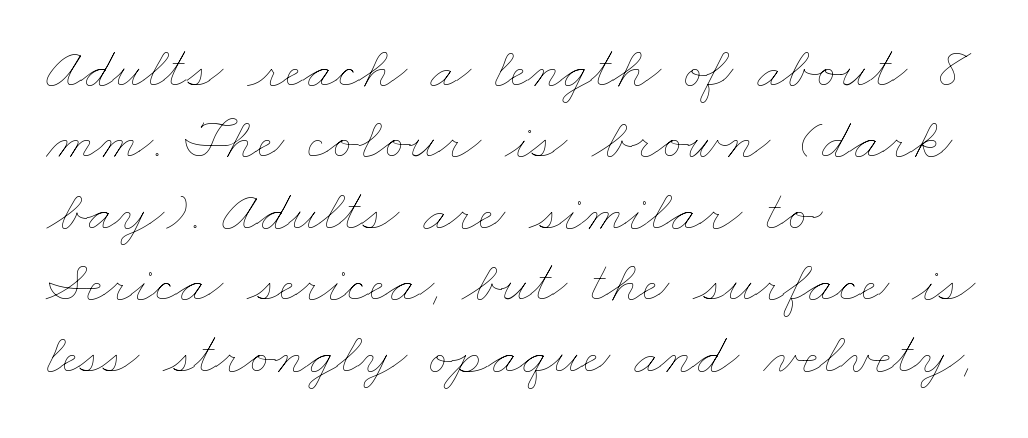
Q: Is the text bold? A: No.
Q: Is the text underlined? A: No.
Q: How is the paragraph aligned? A: Left-aligned.
Q: Is the spacing between letters normal or unusually wide? A: Normal.
Q: Width (condensed, normal, or wide)? A: Wide.
Q: Stroke contrast? A: Low.
Q: x-height? A: Small.
Q: Monospaced? A: No.
